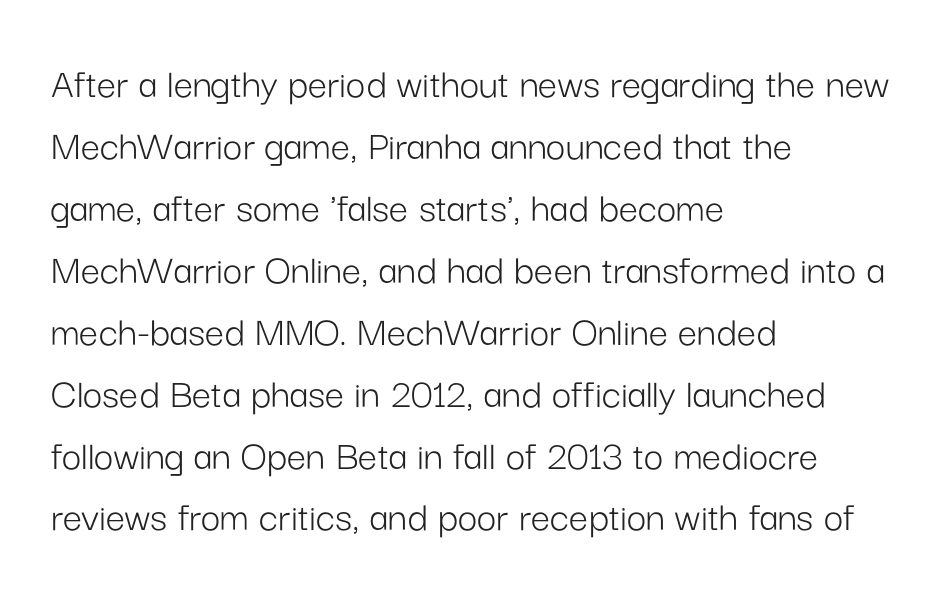
Q: Is the text bold? A: No.
Q: Is the text italic (slanted)? A: No, it is upright.
Q: Is the typeface a serif or a sans-serif typeface? A: Sans-serif.
Q: Is the text underlined? A: No.
Q: How is the paragraph aligned? A: Left-aligned.
Q: Is the spacing between letters normal or unusually wide? A: Normal.
Q: Is the spacing between lines tight, normal or loose? A: Normal.
Q: Width (condensed, normal, or wide)? A: Normal.
Q: Stroke contrast? A: Low.
Q: x-height? A: Medium.
Q: Monospaced? A: No.
